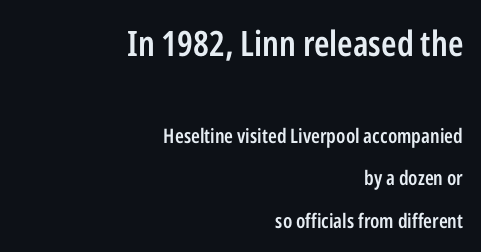
{"serif": "no", "italic": "no", "bold": "semi", "weight": "semibold", "width": "condensed", "stroke_contrast": "low", "x_height": "medium", "monospaced": "no", "underline": "no", "align": "right", "line_spacing": "loose", "line_spacing_ratio": 2.13, "letter_spacing": "normal", "letter_spacing_em": 0.0, "larger_block": "first", "size_ratio": 1.75, "glyph_px": 35}
